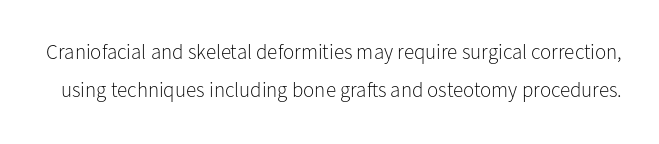
Q: Is the text bold? A: No.
Q: Is the text italic (slanted)? A: No, it is upright.
Q: Is the text underlined? A: No.
Q: Is the spacing between letters normal or unusually wide? A: Normal.
